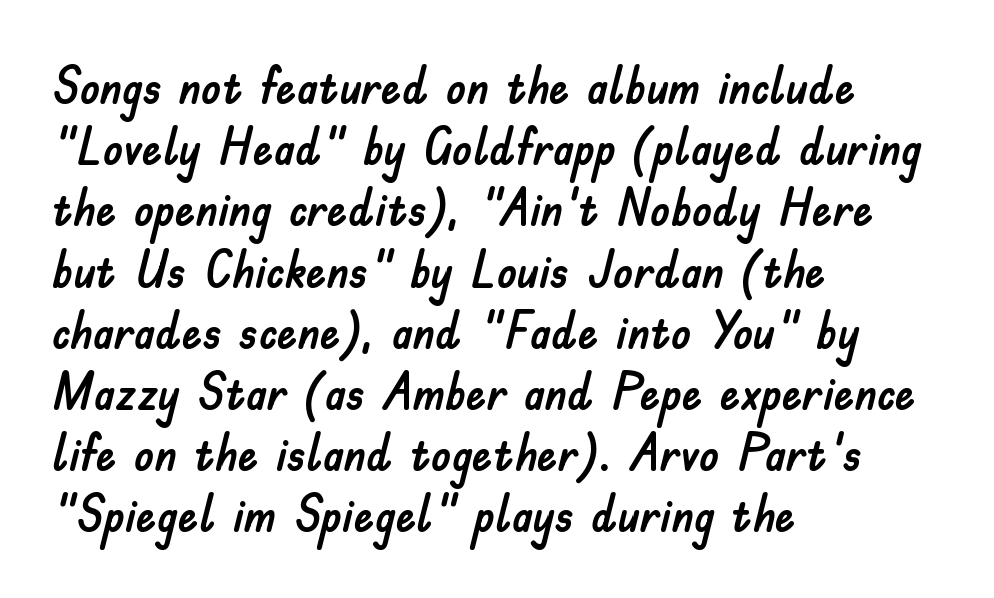
The image shows 51 px sans-serif type; set left-aligned, line spacing 1.2x, normal letter spacing, not underlined; low stroke contrast and a small x-height.
